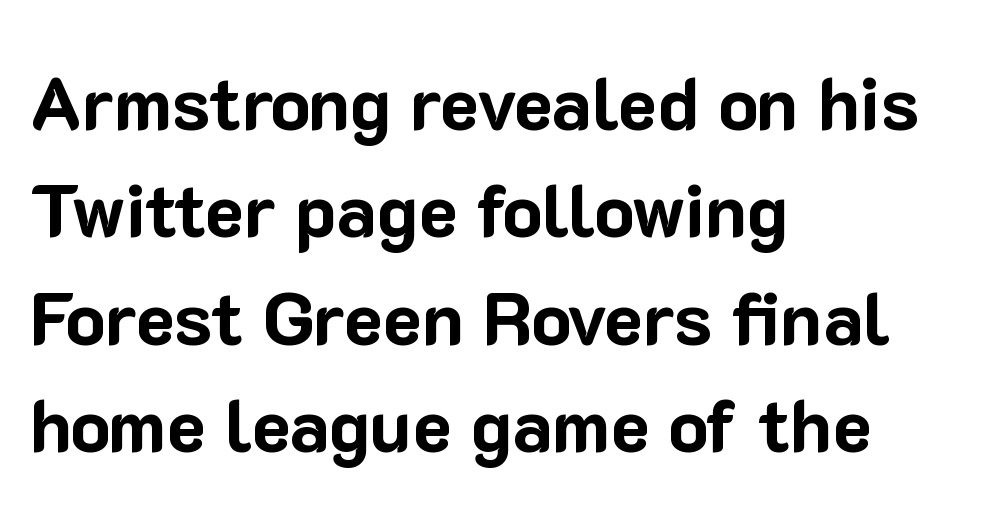
Q: Is the text bold? A: Yes.
Q: Is the text italic (slanted)? A: No, it is upright.
Q: Is the typeface a serif or a sans-serif typeface? A: Sans-serif.
Q: Is the text underlined? A: No.
Q: How is the paragraph aligned? A: Left-aligned.
Q: Is the spacing between letters normal or unusually wide? A: Normal.
Q: Is the spacing between lines tight, normal or loose? A: Normal.
Q: Width (condensed, normal, or wide)? A: Normal.
Q: Stroke contrast? A: Low.
Q: x-height? A: Medium.
Q: Monospaced? A: No.
